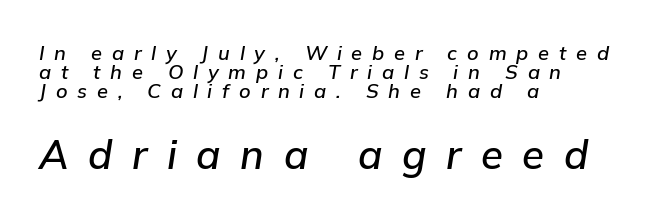
Each letter keeps its own natural width here, so spacing adapts to shape. Substantial extra tracking has been applied to these lines. Descenders hang freely into open space. Every character sits at an angle, as italics do. The compositor pushed each line to the left boundary.
